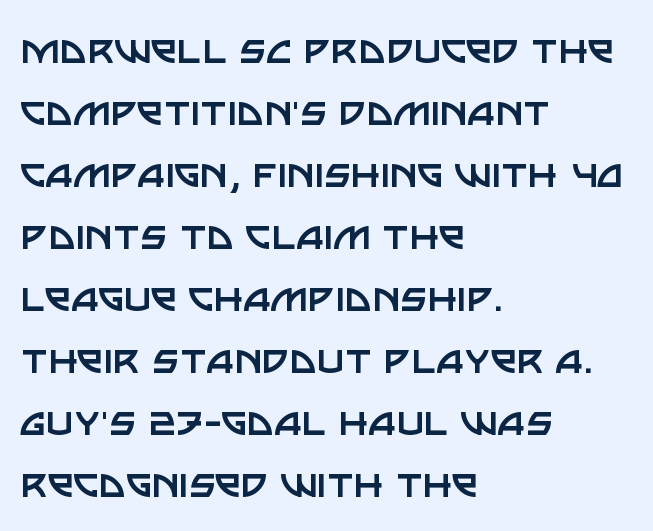
Do the characters align in a grid? No, the font is proportional. Students, observe: this is what conventionally led text looks like. Glyph-to-glyph distance matches everyday printed text. Line starts are locked; line ends wander.
